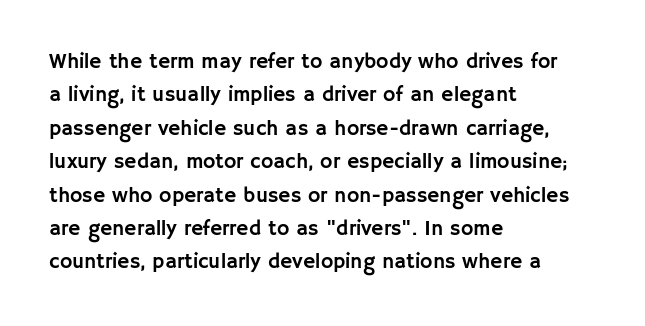
The image shows 21 px text type, upright; set left-aligned, normal line spacing (1.59x), normal letter spacing, not underlined.
